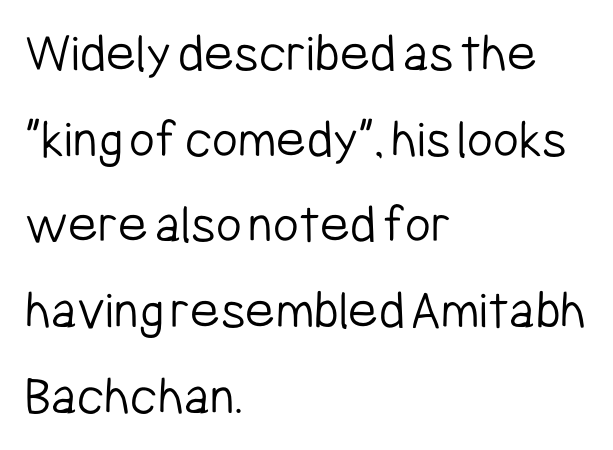
Evenly set lines give the paragraph a standard silhouette. A bare baseline throughout the passage. Weight class: somewhere from thin through regular. The typography opts for an upright posture over an oblique one.
